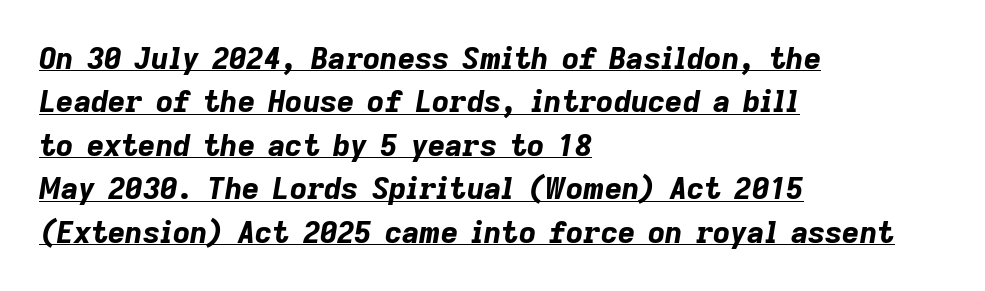
{"italic": "yes", "lean": "right", "slant_degrees": 9, "bold": "yes", "weight": "bold", "width": "normal", "stroke_contrast": "low", "x_height": "medium", "monospaced": "no", "underline": "yes", "align": "left", "line_spacing": "normal", "line_spacing_ratio": 1.45, "letter_spacing": "normal", "letter_spacing_em": 0.0, "glyph_px": 30}
